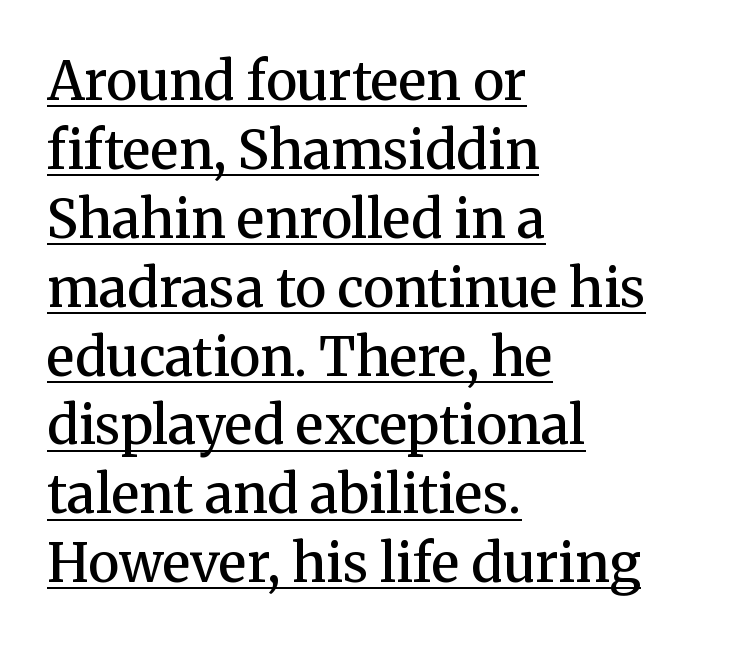
The image shows 53 px semibold serif type, upright; set left-aligned, normal line spacing (1.3x), normal letter spacing, underlined; medium stroke contrast and a medium x-height.
